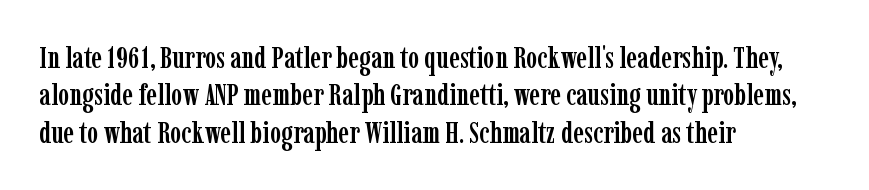
Q: Is the text italic (slanted)? A: No, it is upright.
Q: Is the typeface a serif or a sans-serif typeface? A: Serif.
Q: Is the text underlined? A: No.
Q: How is the paragraph aligned? A: Left-aligned.
Q: Is the spacing between letters normal or unusually wide? A: Normal.
Q: Is the spacing between lines tight, normal or loose? A: Normal.
Q: Width (condensed, normal, or wide)? A: Condensed.
Q: Stroke contrast? A: Low.
Q: x-height? A: Medium.
Q: Monospaced? A: No.
